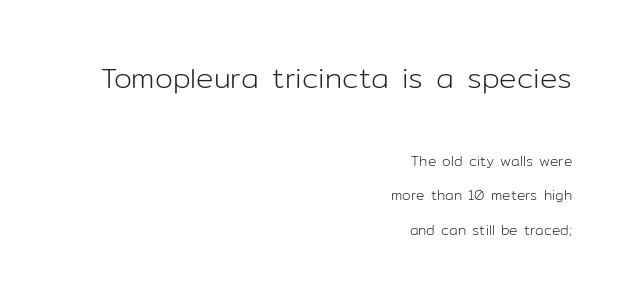
The image shows 29 px light sans-serif type, upright; set right-aligned, loose line spacing (2.47x), normal letter spacing, not underlined; the first (top) block is 2.07x larger; low stroke contrast and a medium x-height.
